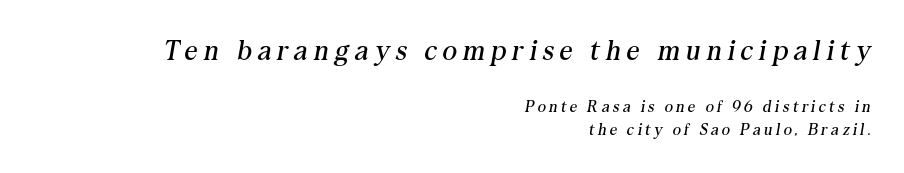
Q: Is the text bold? A: No.
Q: Is the text italic (slanted)? A: Yes, it leans right by about 10 degrees.
Q: Is the typeface a serif or a sans-serif typeface? A: Serif.
Q: Is the text underlined? A: No.
Q: How is the paragraph aligned? A: Right-aligned.
Q: Is the spacing between letters normal or unusually wide? A: Unusually wide.
Q: Is the spacing between lines tight, normal or loose? A: Normal.
Q: Which block of text is set in a larger size, the first (top) or the second (bottom)? A: The first (top) one.
Q: Width (condensed, normal, or wide)? A: Normal.
Q: Stroke contrast? A: Medium.
Q: x-height? A: Medium.
Q: Monospaced? A: No.
